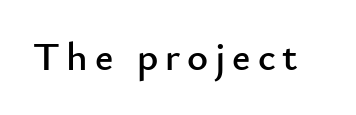
The image shows 40 px sans-serif type, upright; set not underlined; low stroke contrast and a small x-height.
